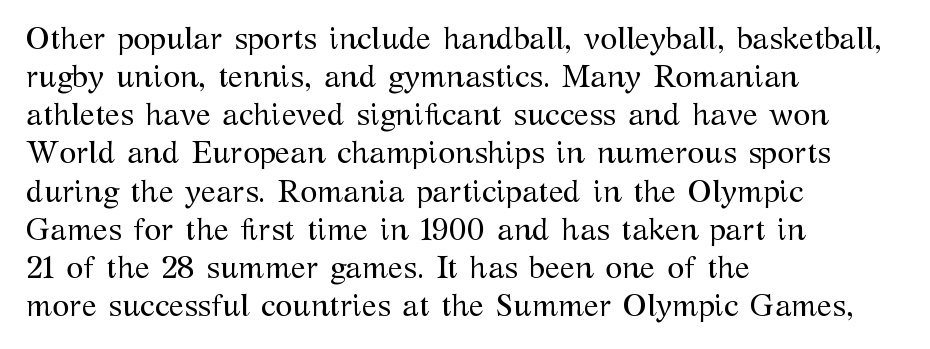
The image shows 31 px regular-weight serif type, upright; set left-aligned, line spacing 1.23x, normal letter spacing, not underlined; medium stroke contrast and a medium x-height.
